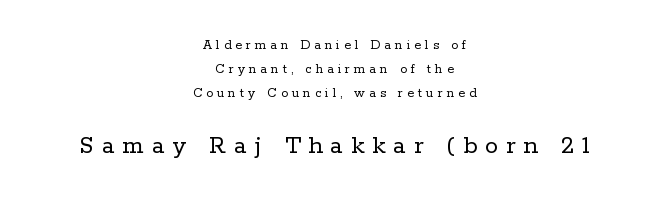
The image shows 27 px text type, upright; set centered, line spacing 1.71x, unusually wide letter spacing (+0.29 em), not underlined; the second (bottom) block is 1.93x larger.
